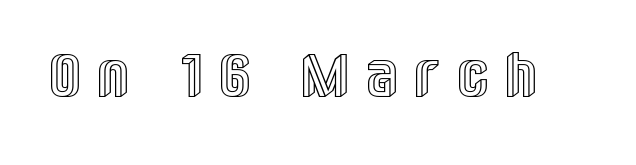
{"italic": "no", "width": "condensed", "x_height": "large", "monospaced": "no", "underline": "no", "letter_spacing": "wide", "letter_spacing_em": 0.35, "glyph_px": 62}
